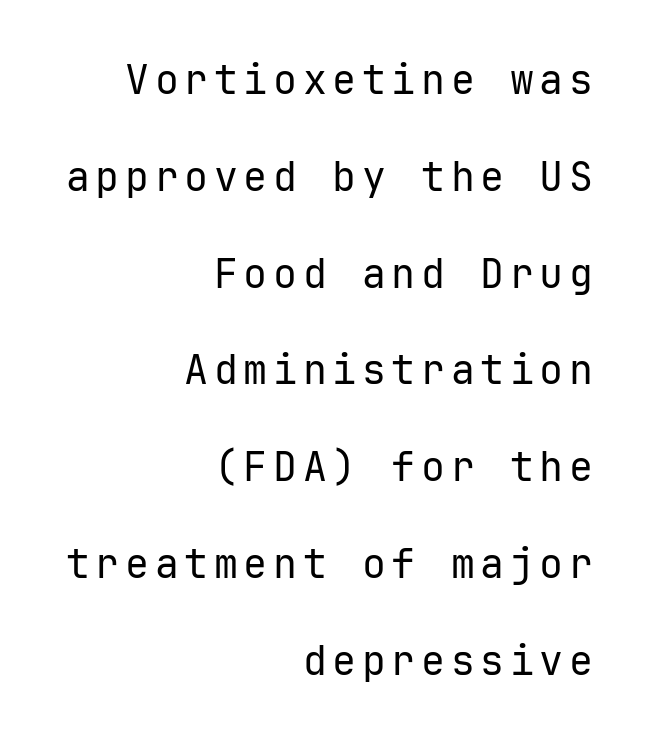
The image shows 40 px regular-weight sans-serif type, upright; set right-aligned, loose line spacing (2.42x), not underlined; low stroke contrast and a medium x-height.
